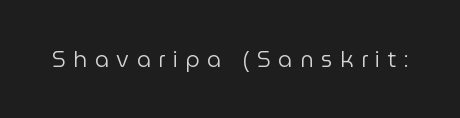
Q: Is the text bold? A: No.
Q: Is the text italic (slanted)? A: No, it is upright.
Q: Is the text underlined? A: No.
Q: Is the spacing between letters normal or unusually wide? A: Unusually wide.
